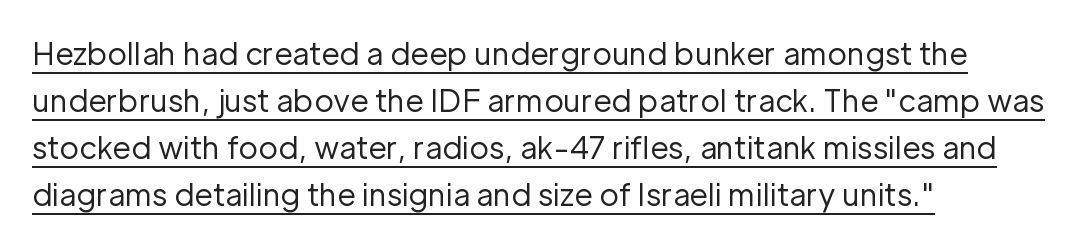
Does a line run under the words? Yes, clearly. The letterforms sit at book weight or below. You could not count columns in this text — the font is proportionally spaced. A typesetter would label this face a sans. Do the letters lean? They stand straight. Each line starts at the same left margin while the right side varies.
